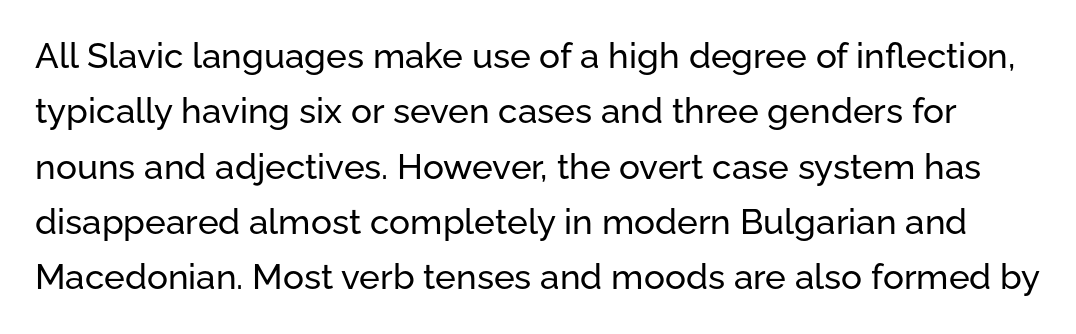
Look at the bottom of the vertical strokes: they stop flat, with no serifs. The glyphs are unaccompanied by any horizontal stroke below them. Horizontal bands of white between lines are of average thickness. The line texture is even and compact thanks to regular tracking.
